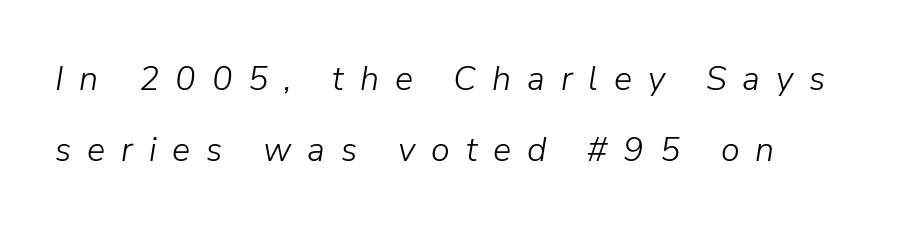
Q: Is the text bold? A: No.
Q: Is the text italic (slanted)? A: Yes, it leans right by about 9 degrees.
Q: Is the text underlined? A: No.
Q: How is the paragraph aligned? A: Left-aligned.
Q: Is the spacing between letters normal or unusually wide? A: Unusually wide.
Q: Is the spacing between lines tight, normal or loose? A: Loose.
Q: Width (condensed, normal, or wide)? A: Normal.
Q: Stroke contrast? A: Low.
Q: x-height? A: Medium.
Q: Monospaced? A: No.
